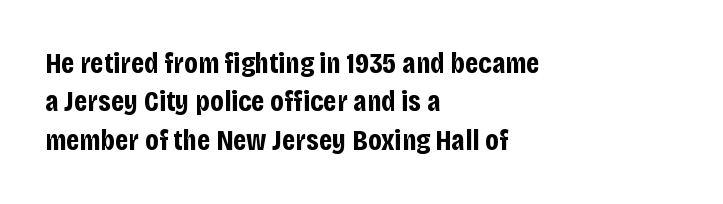
{"serif": "no", "italic": "no", "bold": "yes", "weight": "bold", "width": "condensed", "stroke_contrast": "low", "x_height": "large", "monospaced": "no", "underline": "no", "align": "left", "line_spacing": "normal", "line_spacing_ratio": 1.28, "letter_spacing": "normal", "letter_spacing_em": 0.0, "glyph_px": 30}
